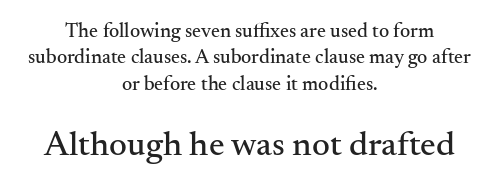
The image shows 35 px serif type, upright; set centered, normal line spacing (1.32x), normal letter spacing, not underlined; the second (bottom) block is 1.75x larger; medium stroke contrast and a small x-height.
